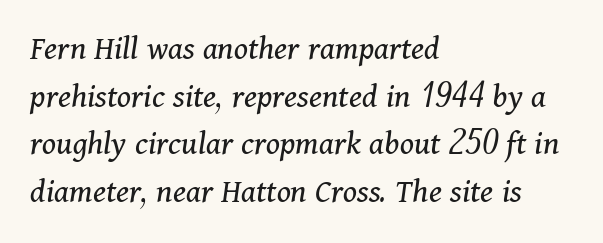
{"serif": "yes", "italic": "yes", "lean": "right", "slant_degrees": 11, "bold": "no", "weight": "regular", "width": "normal", "stroke_contrast": "medium", "x_height": "medium", "monospaced": "no", "underline": "no", "align": "left", "line_spacing": "normal", "line_spacing_ratio": 1.36, "letter_spacing": "normal", "letter_spacing_em": 0.0, "glyph_px": 35}
